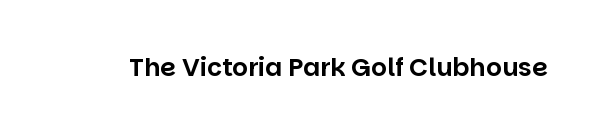
The image shows 25 px text type, upright; set normal letter spacing, not underlined.
